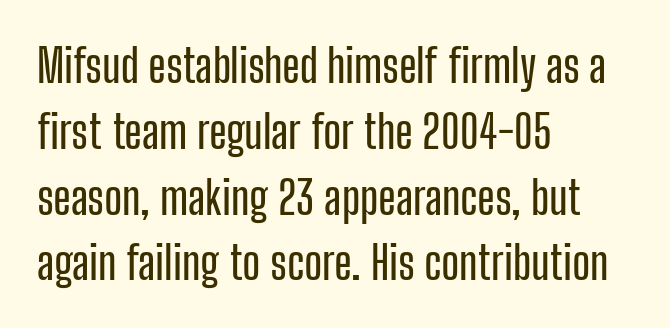
The image shows 46 px condensed sans-serif type, upright; set left-aligned, normal line spacing (1.43x), normal letter spacing, not underlined; low stroke contrast and a medium x-height.
